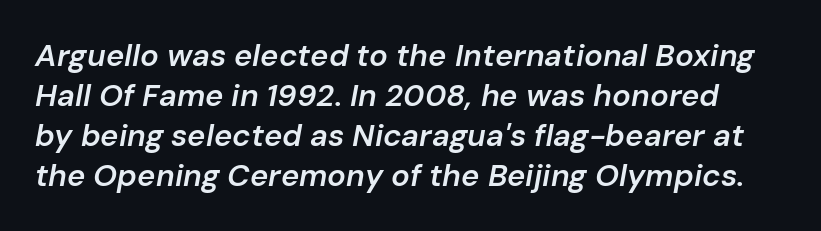
This is oblique type, the kind used for emphasis or titles. The letters advance in unequal steps, a hallmark of proportional type. Tracking value appears to be zero — textbook default spacing. What's the leading like? Ordinary, nothing unusual. Descender tails drop into unmarked territory.
